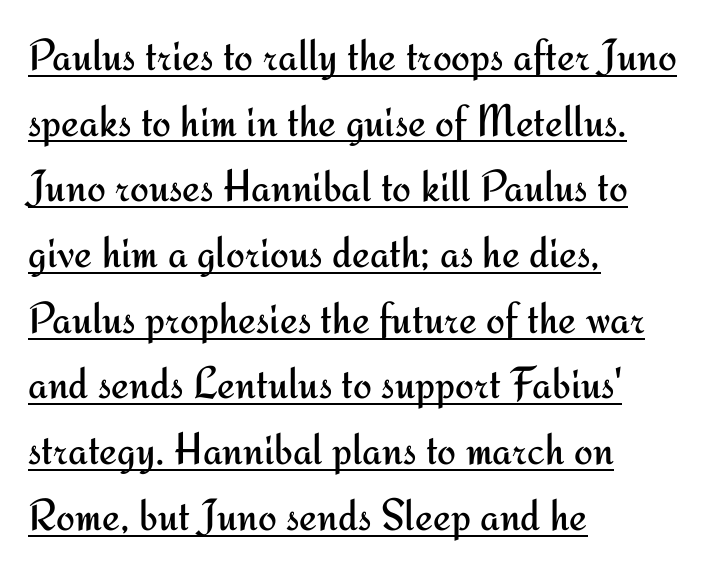
These lines were composed using upright roman letters. Does extra space separate the letters? No, they use regular spacing. Underlining? Definitely there. Leading matches the norm, producing a regular column.
